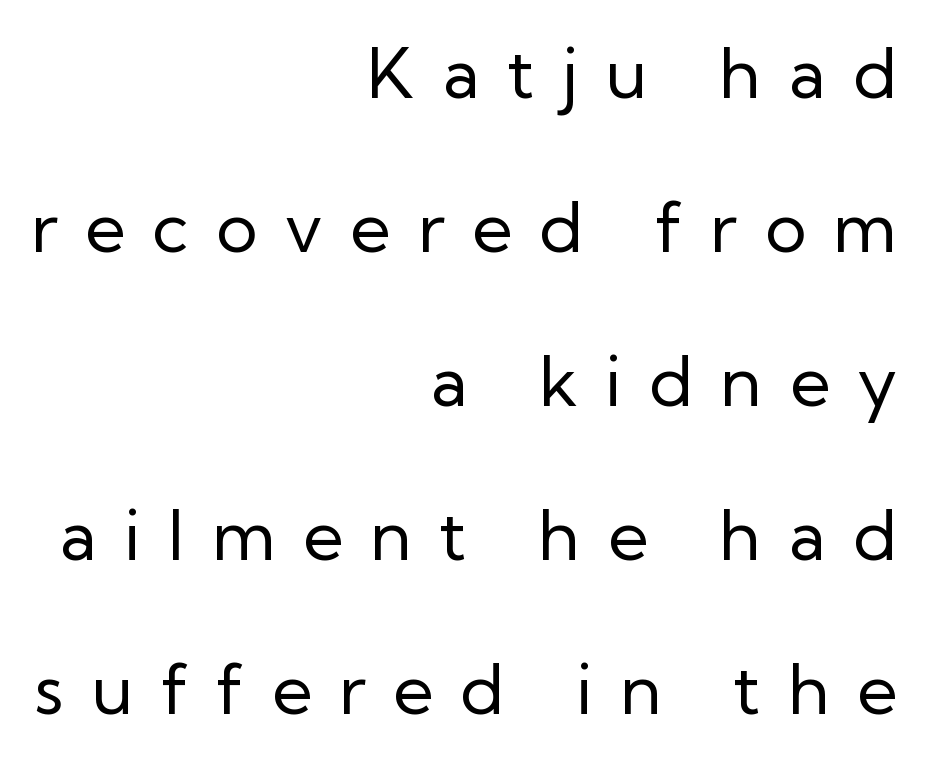
{"serif": "no", "italic": "no", "bold": "no", "weight": "regular", "width": "normal", "stroke_contrast": "low", "x_height": "medium", "monospaced": "no", "underline": "no", "align": "right", "line_spacing": "loose", "line_spacing_ratio": 2.2, "letter_spacing": "wide", "letter_spacing_em": 0.39, "glyph_px": 70}
